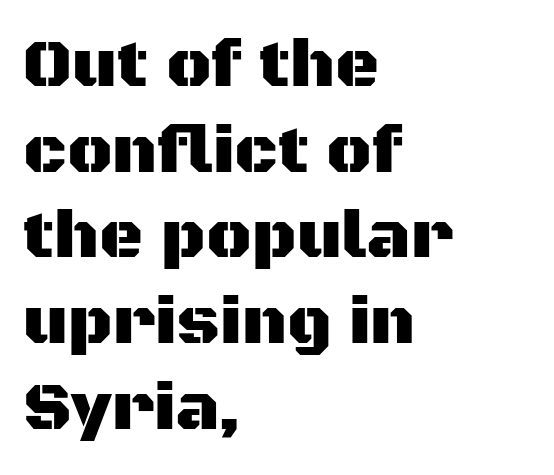
Q: Is the text italic (slanted)? A: No, it is upright.
Q: Is the typeface a serif or a sans-serif typeface? A: Sans-serif.
Q: Is the text underlined? A: No.
Q: How is the paragraph aligned? A: Left-aligned.
Q: Is the spacing between letters normal or unusually wide? A: Normal.
Q: Is the spacing between lines tight, normal or loose? A: Normal.
Q: Width (condensed, normal, or wide)? A: Normal.
Q: Stroke contrast? A: Medium.
Q: x-height? A: Large.
Q: Monospaced? A: No.
